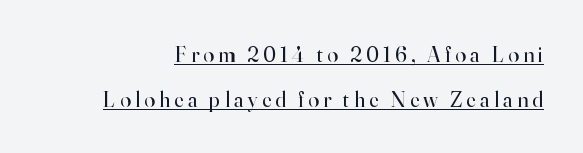
Q: Is the text bold? A: No.
Q: Is the text italic (slanted)? A: No, it is upright.
Q: Is the text underlined? A: Yes.
Q: Is the spacing between lines tight, normal or loose? A: Loose.
